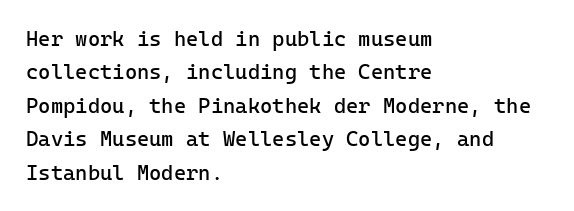
The image shows 21 px text type, upright; set left-aligned, normal line spacing (1.59x), normal letter spacing, not underlined.
